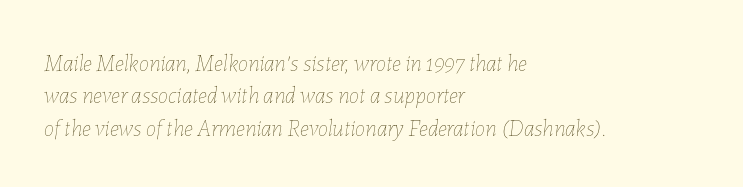
Q: Is the text bold? A: No.
Q: Is the text italic (slanted)? A: Yes, it leans right by about 7 degrees.
Q: Is the text underlined? A: No.
Q: How is the paragraph aligned? A: Left-aligned.
Q: Is the spacing between letters normal or unusually wide? A: Normal.
Q: Is the spacing between lines tight, normal or loose? A: Normal.
